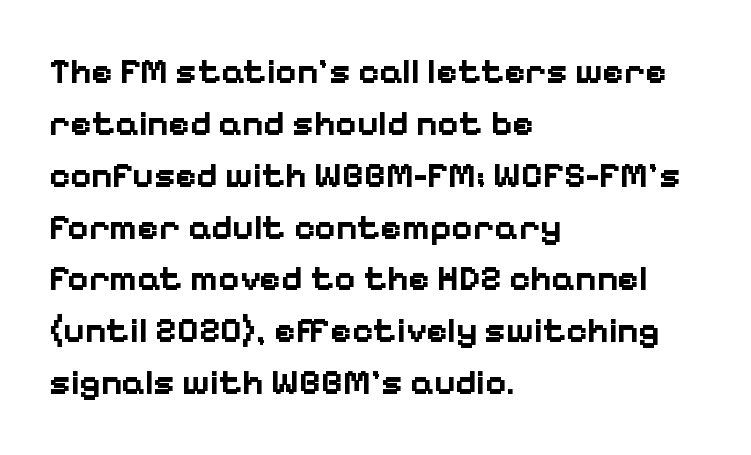
The image shows 36 px bold sans-serif type, upright; set left-aligned, normal line spacing (1.44x), normal letter spacing, not underlined; low stroke contrast and a medium x-height.
